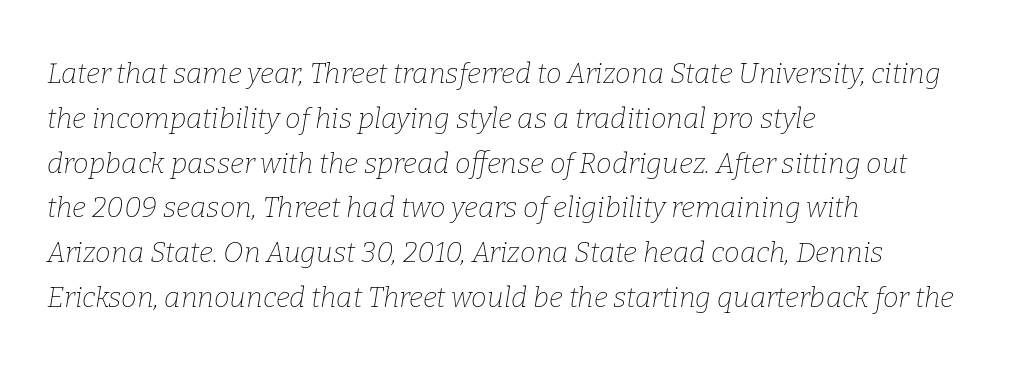
The image shows 28 px thin serif type, italic (leaning right); set left-aligned, normal line spacing (1.6x), normal letter spacing, not underlined; low stroke contrast and a medium x-height.
